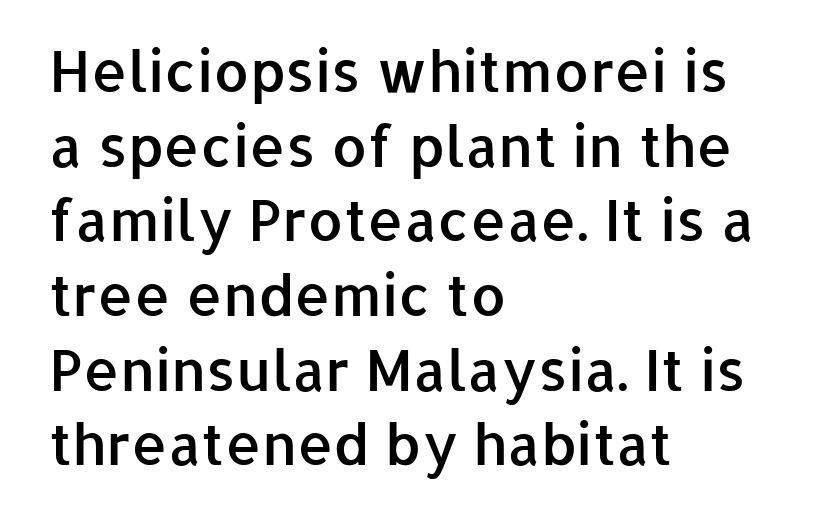
Q: Is the text bold? A: Semi-bold.
Q: Is the text italic (slanted)? A: No, it is upright.
Q: Is the typeface a serif or a sans-serif typeface? A: Sans-serif.
Q: Is the text underlined? A: No.
Q: How is the paragraph aligned? A: Left-aligned.
Q: Is the spacing between letters normal or unusually wide? A: Normal.
Q: Is the spacing between lines tight, normal or loose? A: Normal.
Q: Width (condensed, normal, or wide)? A: Normal.
Q: Stroke contrast? A: Low.
Q: x-height? A: Medium.
Q: Monospaced? A: No.
